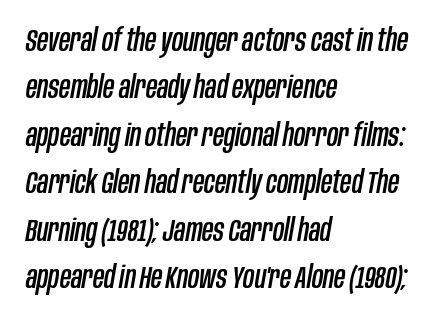
{"italic": "yes", "lean": "right", "slant_degrees": 10, "width": "condensed", "stroke_contrast": "low", "x_height": "large", "monospaced": "no", "underline": "no", "align": "left", "line_spacing": "normal", "line_spacing_ratio": 1.53, "letter_spacing": "normal", "letter_spacing_em": 0.0, "glyph_px": 31}
